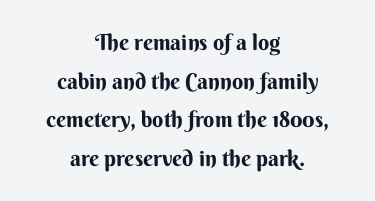
{"italic": "no", "bold": "yes", "underline": "no", "align": "center", "line_spacing_ratio": 1.76, "letter_spacing": "normal", "letter_spacing_em": 0.0, "glyph_px": 22}
